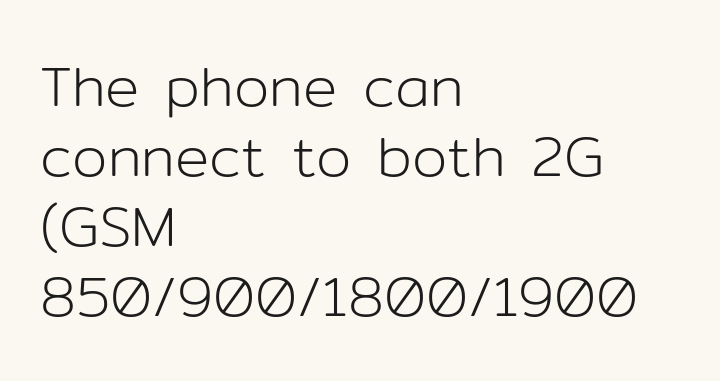
{"serif": "no", "italic": "no", "bold": "no", "weight": "light", "width": "normal", "stroke_contrast": "low", "x_height": "medium", "monospaced": "no", "underline": "no", "align": "left", "line_spacing_ratio": 1.23, "letter_spacing": "normal", "letter_spacing_em": 0.0, "glyph_px": 57}
